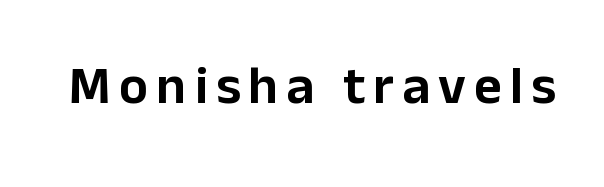
Q: Is the text italic (slanted)? A: No, it is upright.
Q: Is the typeface a serif or a sans-serif typeface? A: Sans-serif.
Q: Is the text underlined? A: No.
Q: Width (condensed, normal, or wide)? A: Normal.
Q: Stroke contrast? A: Low.
Q: x-height? A: Medium.
Q: Monospaced? A: No.
